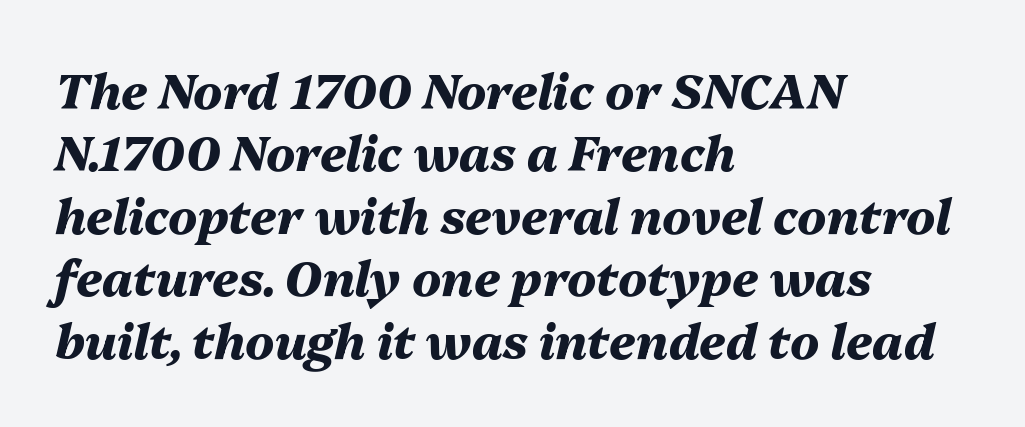
The zone under the glyphs is completely vacant. Horizontal alignment here is leftward, the default for most running prose. Whoever set this chose a conventional vertical rhythm. Here the designer chose a conventional face with non-uniform glyph widths. The characters look thick and weighty, a clear bold.
